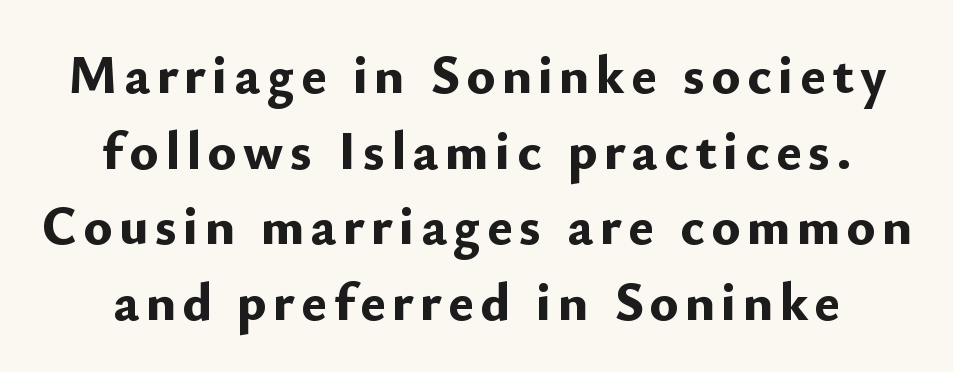
Q: Is the text bold? A: Yes.
Q: Is the text italic (slanted)? A: No, it is upright.
Q: Is the typeface a serif or a sans-serif typeface? A: Sans-serif.
Q: Is the text underlined? A: No.
Q: Is the spacing between lines tight, normal or loose? A: Normal.
Q: Width (condensed, normal, or wide)? A: Normal.
Q: Stroke contrast? A: Low.
Q: x-height? A: Small.
Q: Monospaced? A: No.
